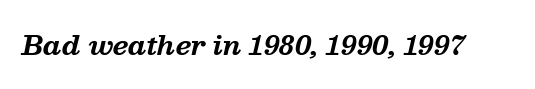
{"italic": "yes", "lean": "right", "slant_degrees": 13, "bold": "yes", "underline": "no", "letter_spacing": "normal", "letter_spacing_em": 0.0, "glyph_px": 26}
